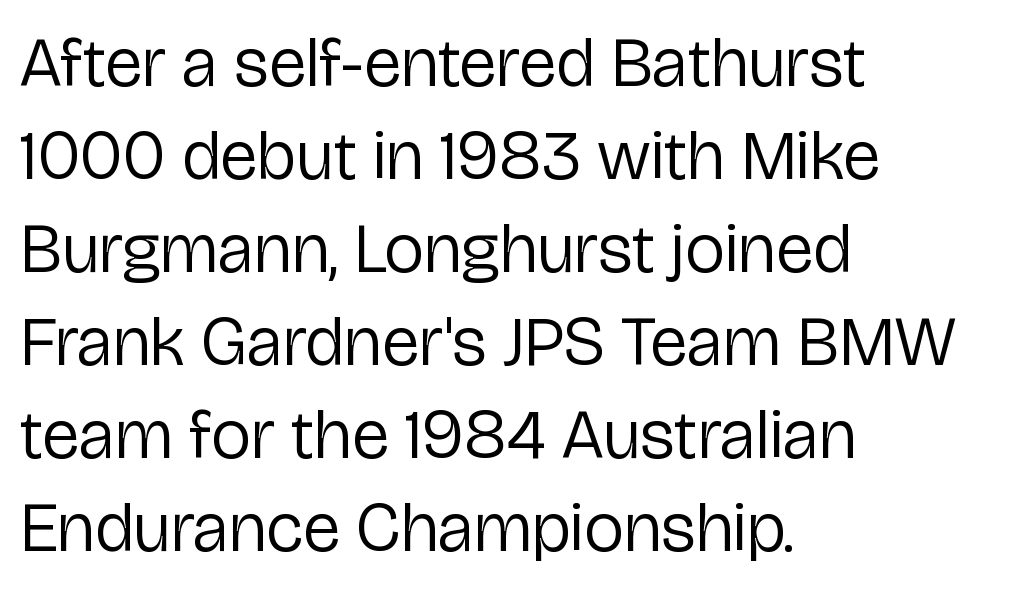
Q: Is the text bold? A: No.
Q: Is the text italic (slanted)? A: No, it is upright.
Q: Is the typeface a serif or a sans-serif typeface? A: Sans-serif.
Q: Is the text underlined? A: No.
Q: How is the paragraph aligned? A: Left-aligned.
Q: Is the spacing between letters normal or unusually wide? A: Normal.
Q: Is the spacing between lines tight, normal or loose? A: Normal.
Q: Width (condensed, normal, or wide)? A: Normal.
Q: Stroke contrast? A: Low.
Q: x-height? A: Medium.
Q: Monospaced? A: No.
